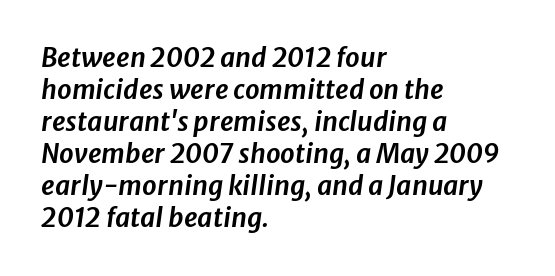
Q: Is the text italic (slanted)? A: Yes, it leans right by about 8 degrees.
Q: Is the text underlined? A: No.
Q: How is the paragraph aligned? A: Left-aligned.
Q: Is the spacing between letters normal or unusually wide? A: Normal.
